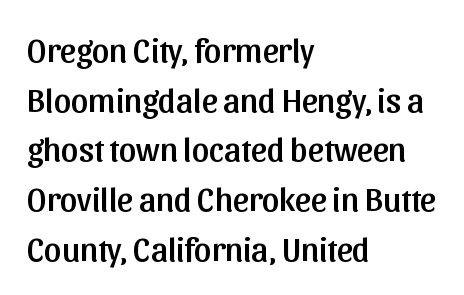
Q: Is the text italic (slanted)? A: No, it is upright.
Q: Is the typeface a serif or a sans-serif typeface? A: Sans-serif.
Q: Is the text underlined? A: No.
Q: How is the paragraph aligned? A: Left-aligned.
Q: Is the spacing between letters normal or unusually wide? A: Normal.
Q: Is the spacing between lines tight, normal or loose? A: Normal.
Q: Width (condensed, normal, or wide)? A: Normal.
Q: Stroke contrast? A: Low.
Q: x-height? A: Medium.
Q: Monospaced? A: No.
